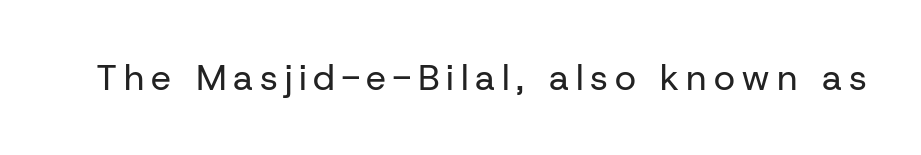
No italicization has been applied; the sample stays upright. Stems and bowls with no extra thickness — not bold. Descender tails drop into unmarked territory. Looks like regular typesetting: each glyph gets only the width it needs. A typesetter would label this face a sans.
